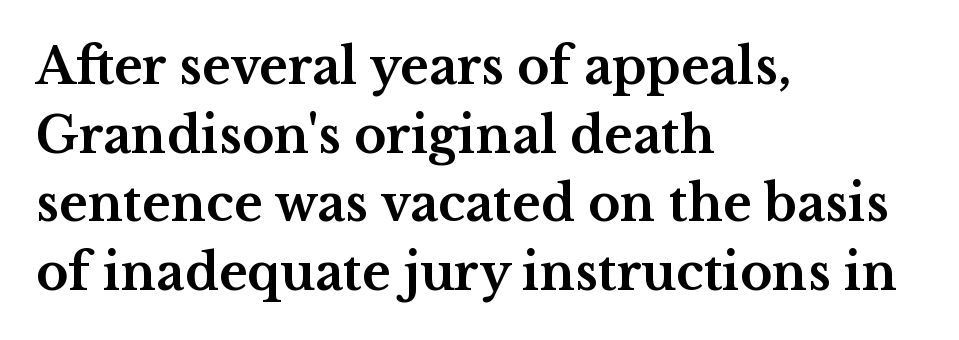
Q: Is the text bold? A: Yes.
Q: Is the text italic (slanted)? A: No, it is upright.
Q: Is the typeface a serif or a sans-serif typeface? A: Serif.
Q: Is the text underlined? A: No.
Q: How is the paragraph aligned? A: Left-aligned.
Q: Is the spacing between letters normal or unusually wide? A: Normal.
Q: Is the spacing between lines tight, normal or loose? A: Normal.
Q: Width (condensed, normal, or wide)? A: Wide.
Q: Stroke contrast? A: Medium.
Q: x-height? A: Medium.
Q: Monospaced? A: No.
